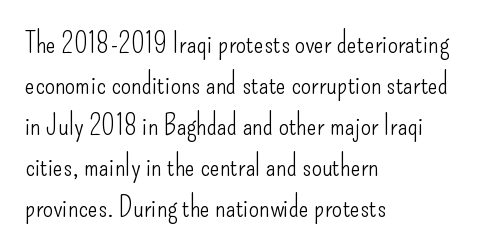
{"serif": "no", "italic": "no", "bold": "no", "weight": "light", "width": "condensed", "stroke_contrast": "low", "x_height": "small", "monospaced": "no", "underline": "no", "align": "left", "line_spacing": "normal", "line_spacing_ratio": 1.41, "letter_spacing": "normal", "letter_spacing_em": 0.0, "glyph_px": 29}
